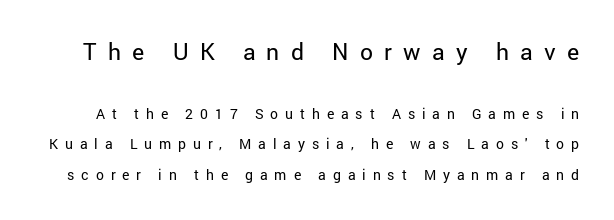
Q: Is the text bold? A: No.
Q: Is the text italic (slanted)? A: No, it is upright.
Q: Is the text underlined? A: No.
Q: Is the spacing between letters normal or unusually wide? A: Unusually wide.
Q: Is the spacing between lines tight, normal or loose? A: Loose.
Q: Which block of text is set in a larger size, the first (top) or the second (bottom)? A: The first (top) one.
